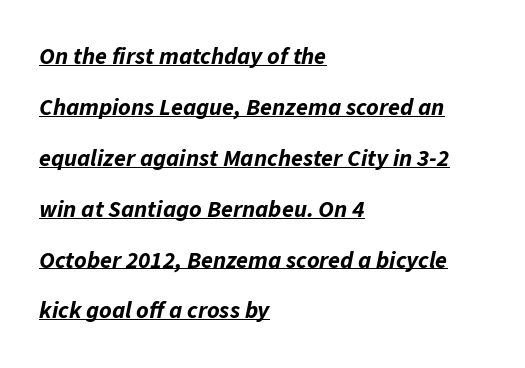
{"italic": "yes", "lean": "right", "slant_degrees": 11, "bold": "yes", "underline": "yes", "align": "left", "line_spacing": "loose", "line_spacing_ratio": 2.12, "letter_spacing": "normal", "letter_spacing_em": 0.0, "glyph_px": 24}
